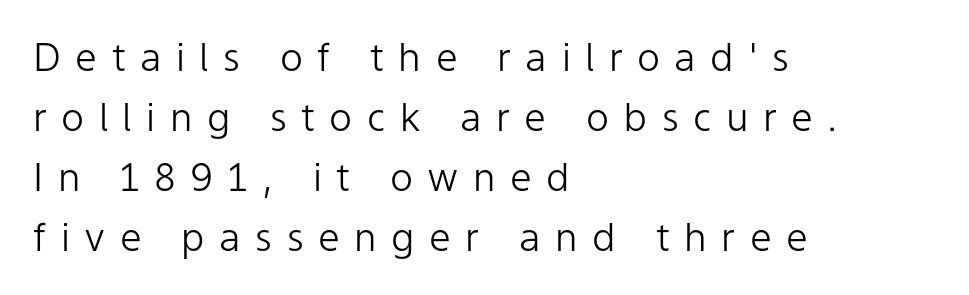
{"serif": "no", "italic": "no", "bold": "no", "weight": "light", "width": "normal", "stroke_contrast": "low", "x_height": "medium", "monospaced": "no", "underline": "no", "align": "left", "line_spacing": "normal", "line_spacing_ratio": 1.54, "letter_spacing": "wide", "letter_spacing_em": 0.37, "glyph_px": 39}
